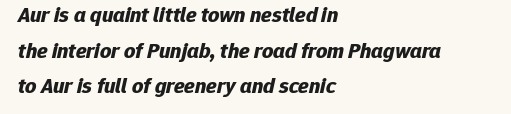
{"italic": "yes", "lean": "right", "slant_degrees": 12, "bold": "yes", "underline": "no", "align": "left", "line_spacing": "normal", "line_spacing_ratio": 1.62, "letter_spacing": "normal", "letter_spacing_em": 0.0, "glyph_px": 22}
